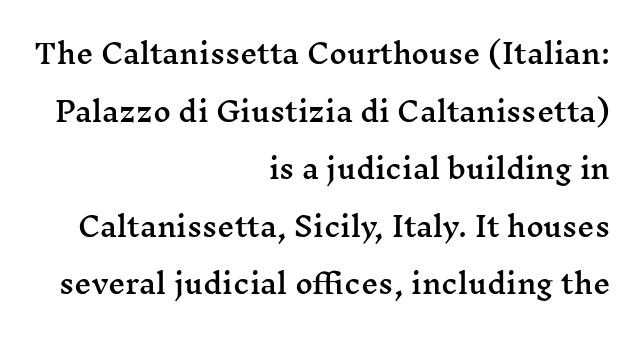
{"italic": "no", "underline": "no", "align": "right", "line_spacing": "loose", "line_spacing_ratio": 2.13, "letter_spacing": "normal", "letter_spacing_em": 0.0, "glyph_px": 27}
